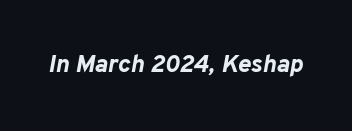
{"italic": "yes", "lean": "right", "slant_degrees": 10, "bold": "yes", "underline": "no", "letter_spacing": "normal", "letter_spacing_em": 0.0, "glyph_px": 25}
